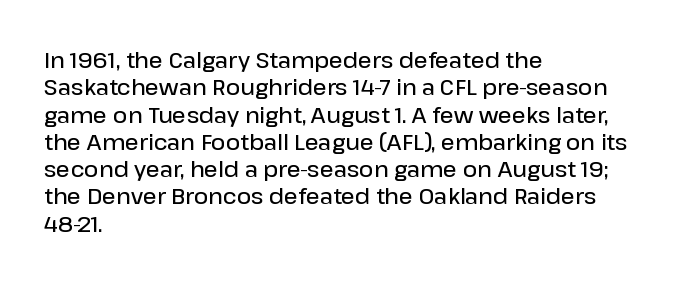
{"italic": "no", "bold": "semi", "underline": "no", "align": "left", "line_spacing_ratio": 1.24, "letter_spacing": "normal", "letter_spacing_em": 0.0, "glyph_px": 22}
